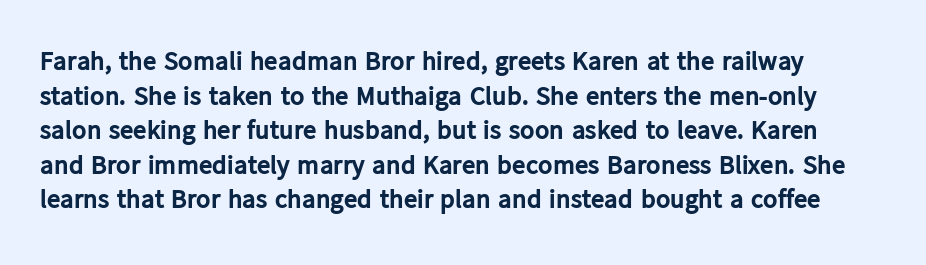
Is there much room between lines? A standard amount, neither cramped nor airy. No word sits above an underline. Posture: straight, roman, zero tilt. Standard letterfit; no display-style spreading of the glyphs. Each glyph is drawn with heavy, bold strokes.
